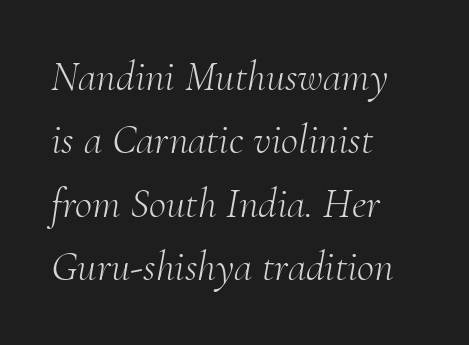
The image shows 42 px light serif type, italic (leaning right); set left-aligned, normal line spacing (1.51x), normal letter spacing, not underlined; medium stroke contrast and a small x-height.
